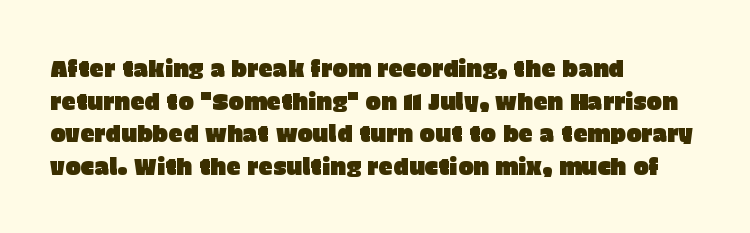
Q: Is the text italic (slanted)? A: No, it is upright.
Q: Is the text underlined? A: No.
Q: How is the paragraph aligned? A: Left-aligned.
Q: Is the spacing between letters normal or unusually wide? A: Normal.
Q: Is the spacing between lines tight, normal or loose? A: Normal.
